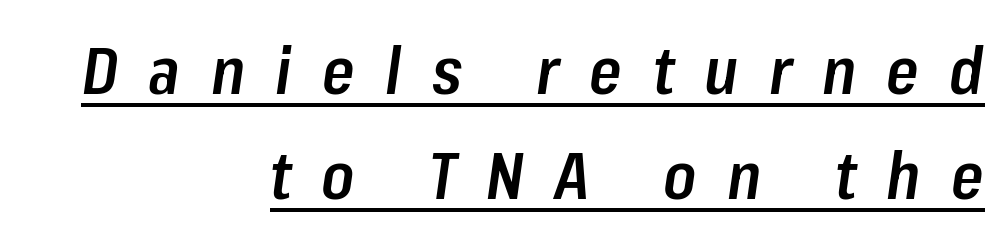
Emphasis by weight is partial: semibold. Tracking here is generous; glyphs stand well apart from one another. One glance says typical: line gaps are just what's usual. Underline: present. Think of a printed novel: that variable character pitch is what you see here.
